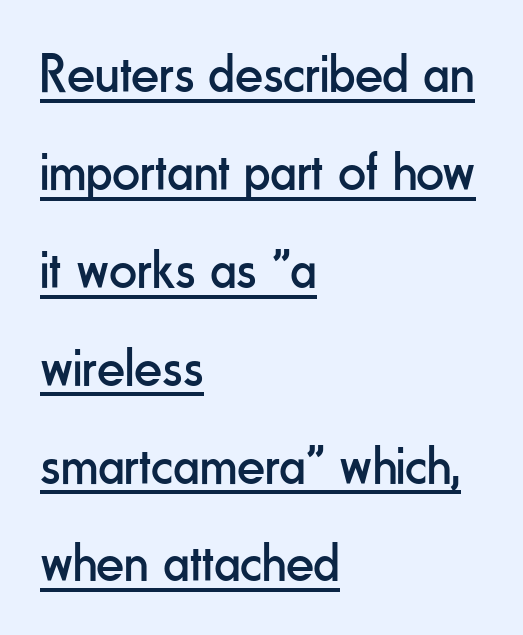
The image shows 55 px regular-weight, condensed sans-serif type, upright; set left-aligned, line spacing 1.78x, normal letter spacing, underlined; low stroke contrast and a small x-height.
